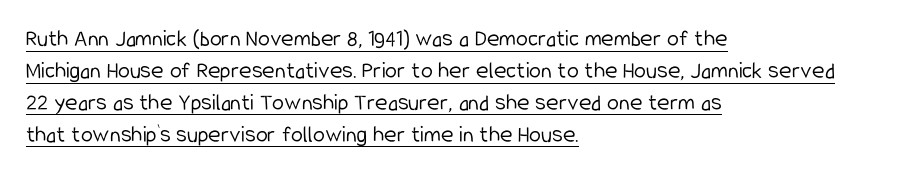
Q: Is the text bold? A: No.
Q: Is the text italic (slanted)? A: No, it is upright.
Q: Is the text underlined? A: Yes.
Q: How is the paragraph aligned? A: Left-aligned.
Q: Is the spacing between letters normal or unusually wide? A: Normal.
Q: Is the spacing between lines tight, normal or loose? A: Normal.
